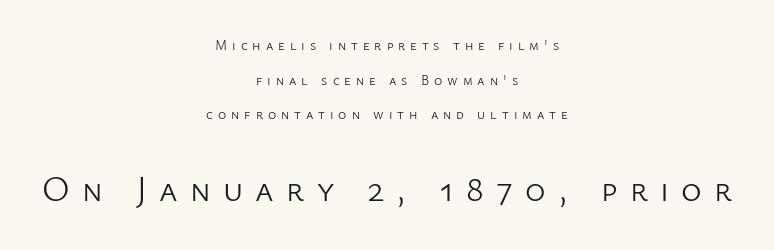
The image shows 35 px light sans-serif type, upright; set centered, loose line spacing (2.48x), unusually wide letter spacing (+0.35 em), not underlined; the second (bottom) block is 2.5x larger; low stroke contrast and a medium x-height.
